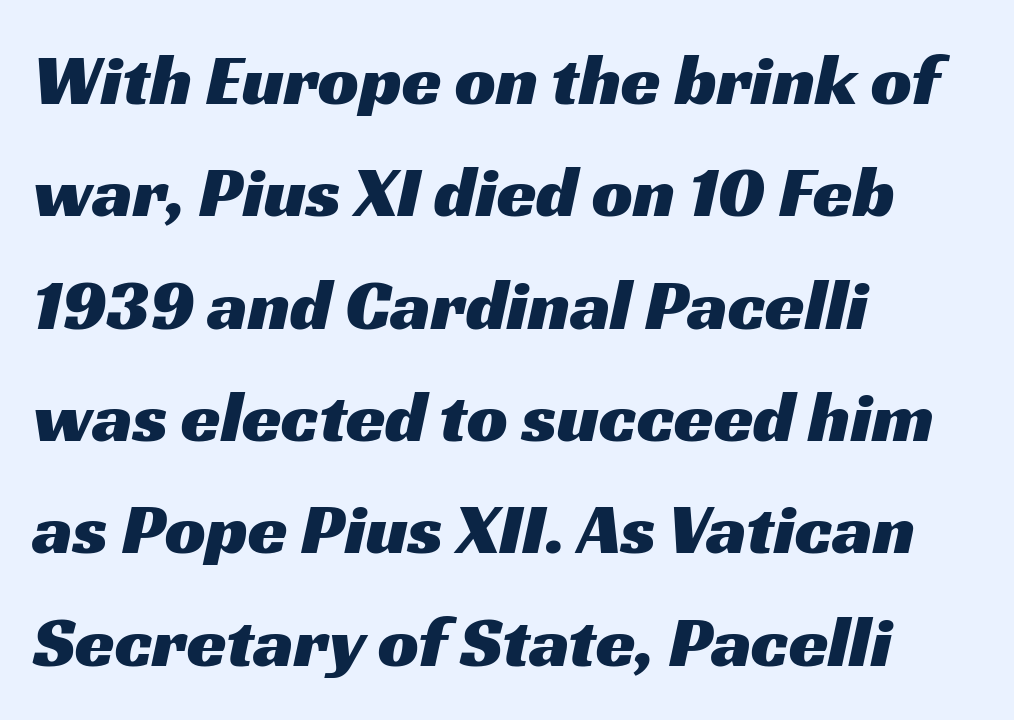
The image shows 72 px wide sans-serif type; set left-aligned, normal line spacing (1.56x), normal letter spacing, not underlined; medium stroke contrast and a medium x-height.
